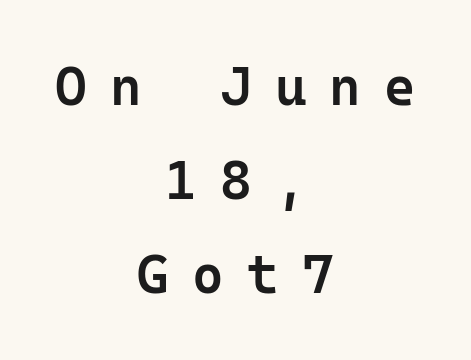
Line starts and ends both wander, symmetrically. A semibold gives these letters moderate extra thickness, short of bold. The face used here is rendered with a markedly widened letterfit. This sample has the even, mechanical cadence of fixed-width lettering. This rendering employs a face without finishing strokes, i.e., a sans-serif.
